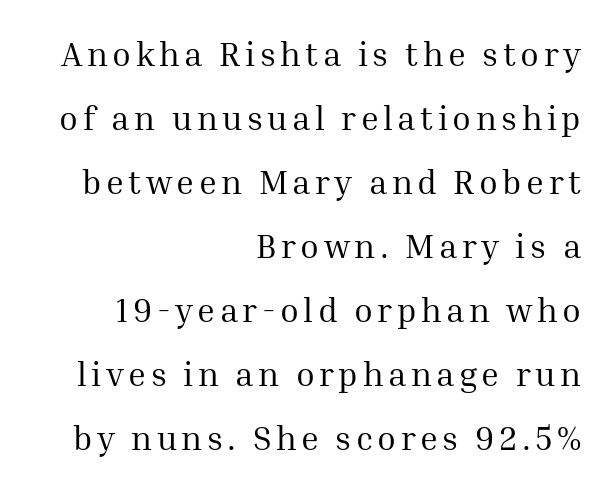
Q: Is the text bold? A: No.
Q: Is the text italic (slanted)? A: No, it is upright.
Q: Is the typeface a serif or a sans-serif typeface? A: Serif.
Q: Is the text underlined? A: No.
Q: How is the paragraph aligned? A: Right-aligned.
Q: Width (condensed, normal, or wide)? A: Normal.
Q: Stroke contrast? A: Medium.
Q: x-height? A: Medium.
Q: Monospaced? A: No.
